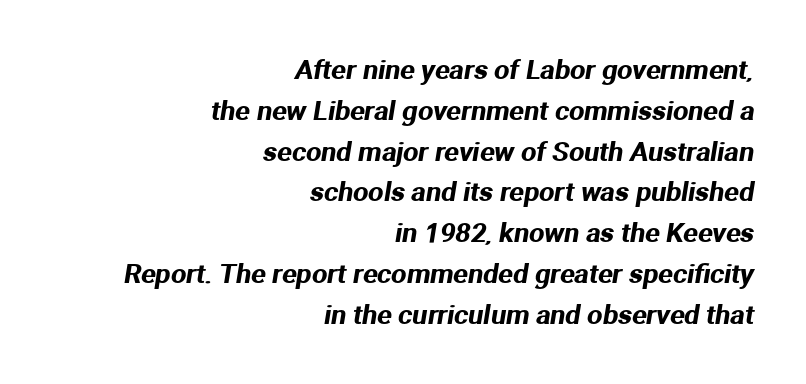
Q: Is the text underlined? A: No.
Q: How is the paragraph aligned? A: Right-aligned.
Q: Is the spacing between letters normal or unusually wide? A: Normal.
Q: Is the spacing between lines tight, normal or loose? A: Normal.
